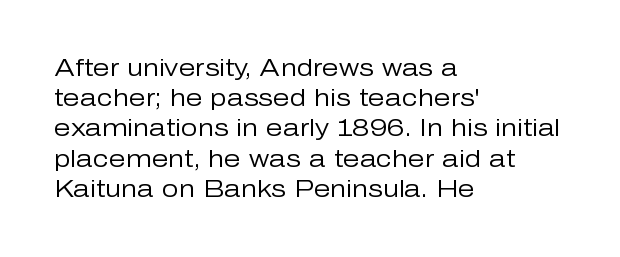
The image shows 24 px text type, upright; set left-aligned, normal line spacing (1.26x), normal letter spacing, not underlined.
